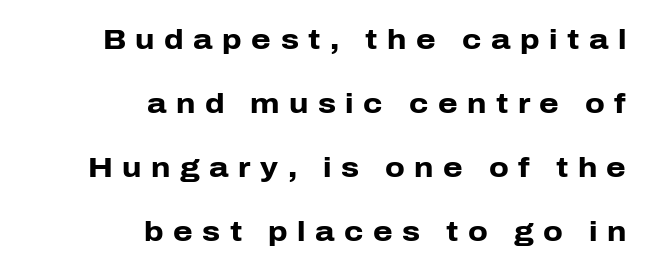
{"serif": "no", "italic": "no", "bold": "yes", "weight": "heavy", "width": "normal", "stroke_contrast": "low", "x_height": "medium", "monospaced": "no", "underline": "no", "align": "right", "line_spacing": "loose", "line_spacing_ratio": 2.28, "letter_spacing": "wide", "letter_spacing_em": 0.34, "glyph_px": 28}
